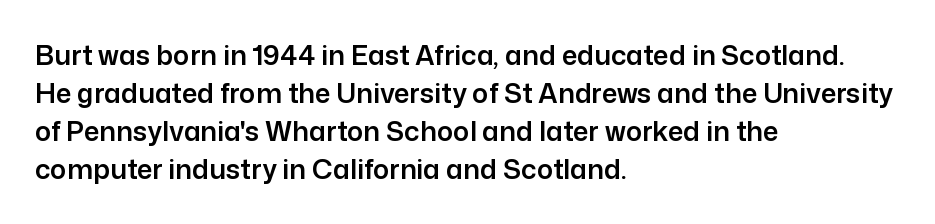
Every stem runs plumb, perpendicular to the baseline. No extra tracking has been applied to these lines. Students, observe: this is what conventionally led text looks like. The rendering anchors every line to the left-hand side. Just letters on the line, the space beneath them empty.
